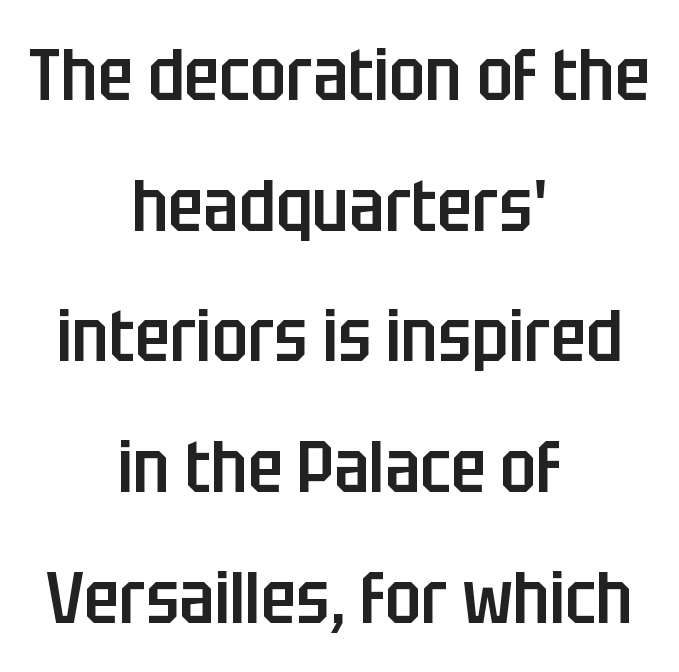
The image shows 73 px semibold, condensed sans-serif type, upright; set centered, line spacing 1.79x, normal letter spacing, not underlined; low stroke contrast and a large x-height.
